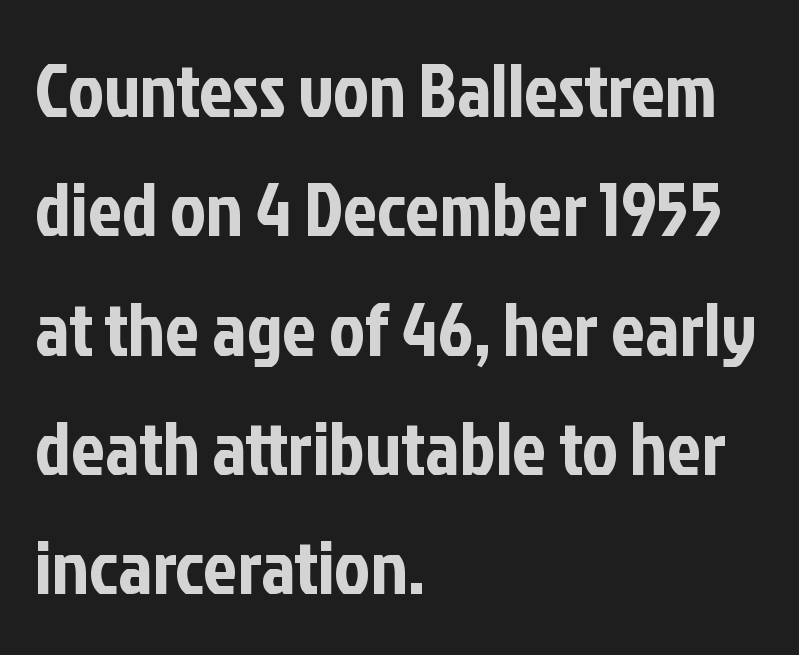
{"serif": "no", "italic": "no", "width": "condensed", "stroke_contrast": "low", "x_height": "medium", "monospaced": "no", "underline": "no", "align": "left", "line_spacing": "normal", "line_spacing_ratio": 1.57, "letter_spacing": "normal", "letter_spacing_em": 0.0, "glyph_px": 76}
